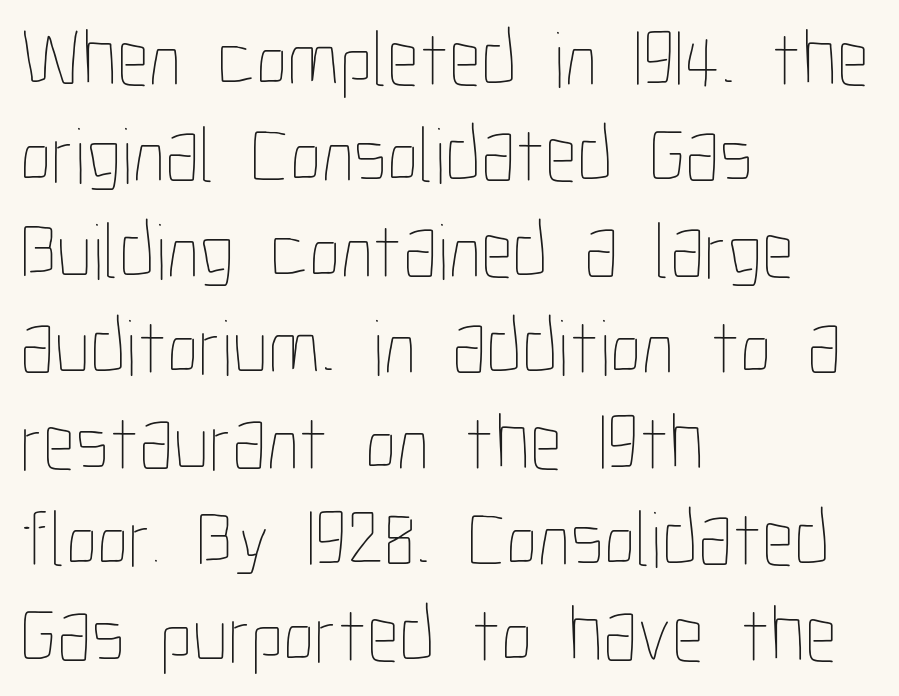
Q: Is the text bold? A: No.
Q: Is the text italic (slanted)? A: No, it is upright.
Q: Is the text underlined? A: No.
Q: How is the paragraph aligned? A: Left-aligned.
Q: Is the spacing between letters normal or unusually wide? A: Normal.
Q: Width (condensed, normal, or wide)? A: Condensed.
Q: Stroke contrast? A: Low.
Q: x-height? A: Medium.
Q: Monospaced? A: No.
